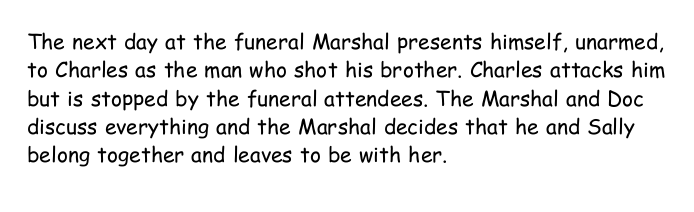
The image shows 21 px text type, upright; set left-aligned, normal line spacing (1.35x), normal letter spacing, not underlined.
